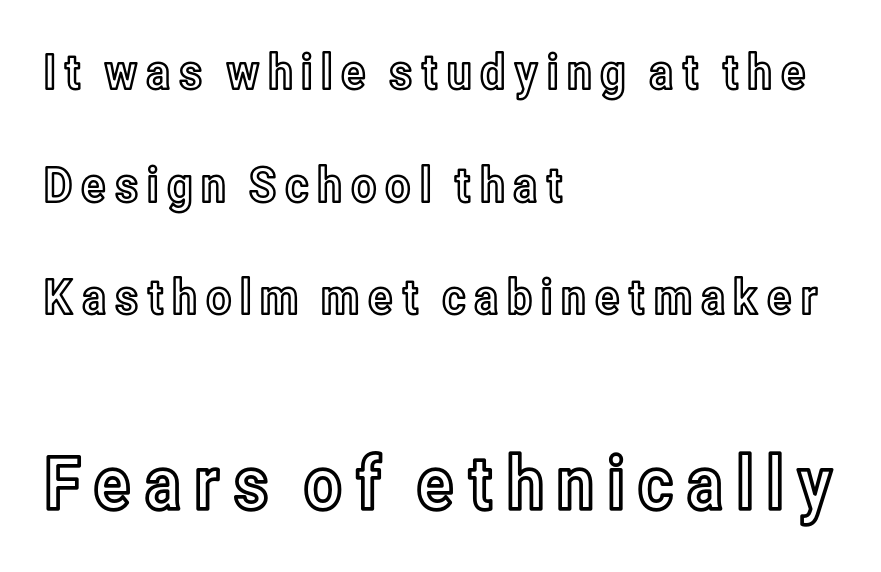
What's the leading like? Stretched, with rows far apart. Varying glyph widths throughout — classic text-font behaviour. Reading down the block, your eye returns to a fixed left position each line. Upright lettering throughout. Does the bottom block carry the larger type? Yes, it does. The baseline area is clear.
